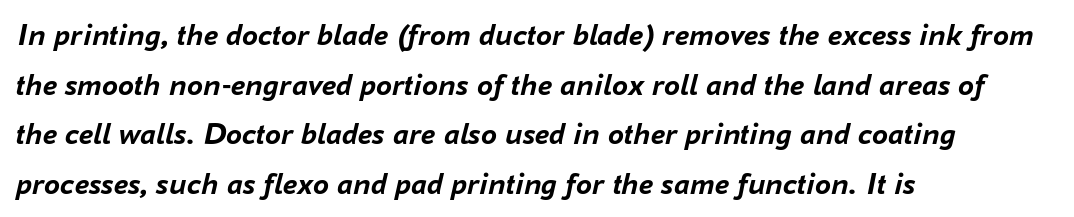
Q: Is the text bold? A: Yes.
Q: Is the text italic (slanted)? A: Yes, it leans right by about 16 degrees.
Q: Is the text underlined? A: No.
Q: How is the paragraph aligned? A: Left-aligned.
Q: Is the spacing between letters normal or unusually wide? A: Normal.
Q: Is the spacing between lines tight, normal or loose? A: Normal.
Q: Width (condensed, normal, or wide)? A: Normal.
Q: Stroke contrast? A: Low.
Q: x-height? A: Medium.
Q: Monospaced? A: No.
